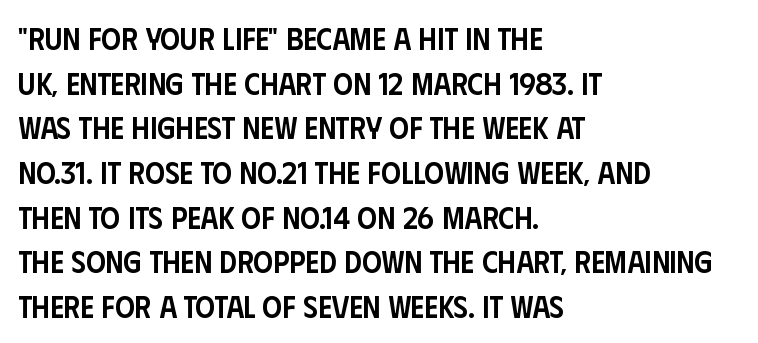
The rows are spaced the way most documents space them. The passage shown has conventional tracking throughout. The text was rendered using a sans face with plain stroke endings. Which margin do the lines hug? The left one — the right edge is uneven.
